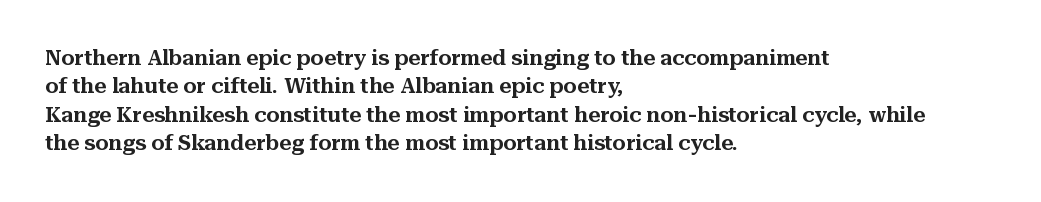
Q: Is the text italic (slanted)? A: No, it is upright.
Q: Is the text underlined? A: No.
Q: How is the paragraph aligned? A: Left-aligned.
Q: Is the spacing between letters normal or unusually wide? A: Normal.
Q: Is the spacing between lines tight, normal or loose? A: Normal.
